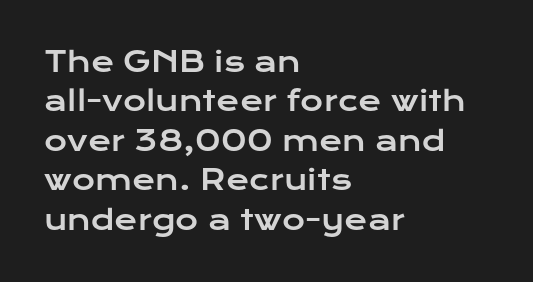
The image shows 28 px wide sans-serif type, upright; set left-aligned, normal line spacing (1.41x), normal letter spacing, not underlined; low stroke contrast and a medium x-height.
